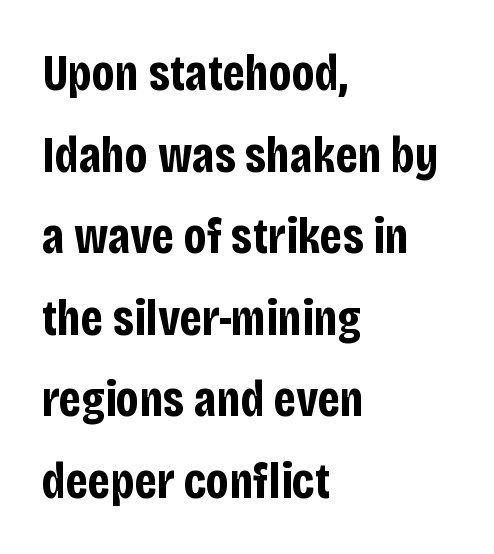
Spacing verdict: proportional, widths tailored to each character. The string is rendered with underlining switched off. Compared with typical paragraphs, the rows here are spaced about the same. The paragraph shown leans on its left margin.
